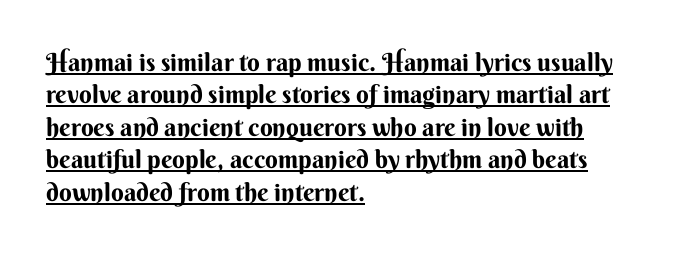
Reading down the column, the eye jumps a familiar distance to each next line. Strokes here are thick enough to call this a true bold. Nobody touched the tracking dial on this one. The words here are underlined.
